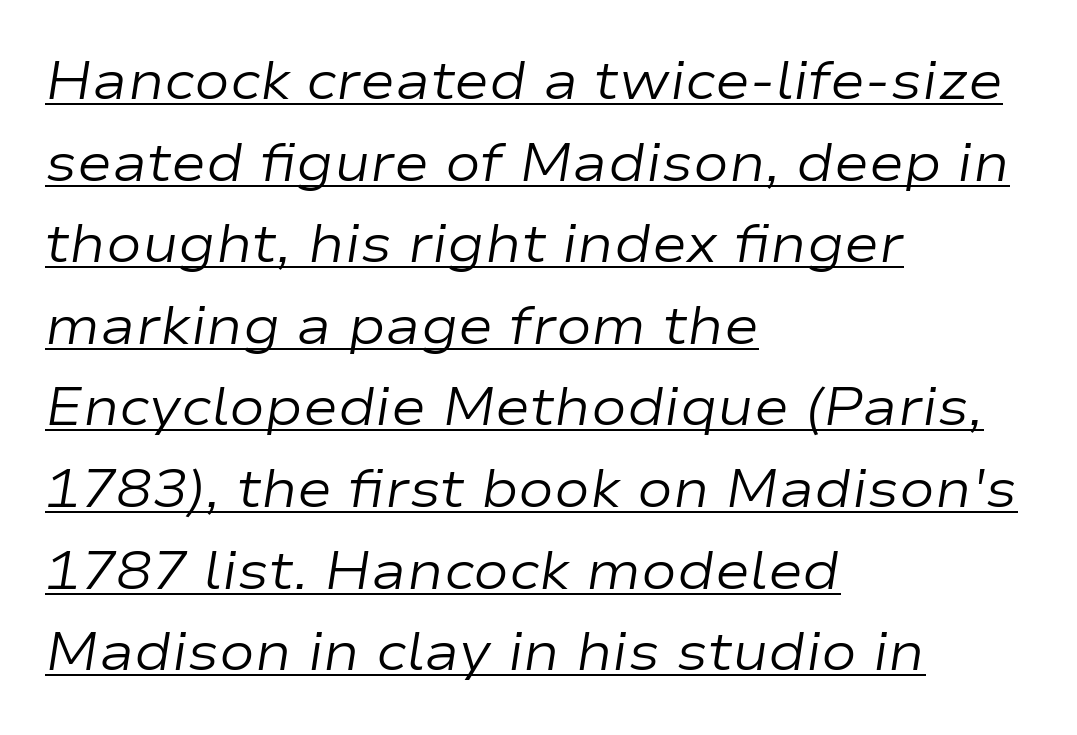
Weight class: somewhere from thin through regular. The specimen includes a rule beneath the text block's lines. Line starts are locked; line ends wander. Here the glyphs are tracked normally, forming tight word shapes. Reading down the column, the eye jumps a familiar distance to each next line.
